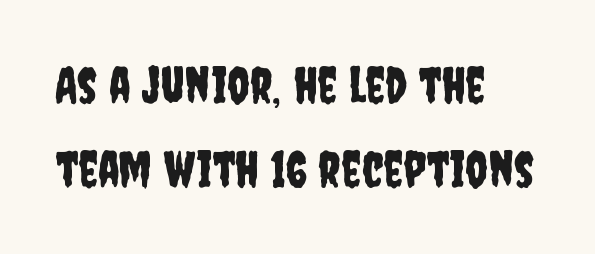
{"serif": "no", "italic": "no", "width": "condensed", "stroke_contrast": "low", "x_height": "large", "monospaced": "no", "underline": "no", "align": "left", "line_spacing": "normal", "line_spacing_ratio": 1.69, "letter_spacing": "normal", "letter_spacing_em": 0.0, "glyph_px": 50}
